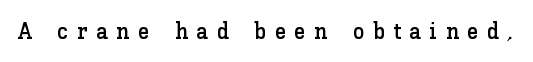
The image shows 23 px text type, upright; set unusually wide letter spacing (+0.37 em), not underlined.
